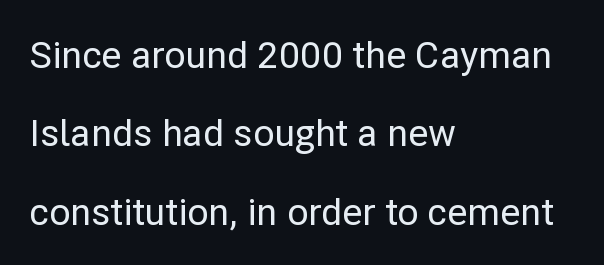
The ragged edge is on the right, which tells us the setting is flush left. The axis of the letterforms is exactly vertical. Decoration check: the copy has no underline. Character widths vary here, with narrow letters taking less room than wide ones. Whoever set this chose breathing room over compactness in the vertical rhythm.
